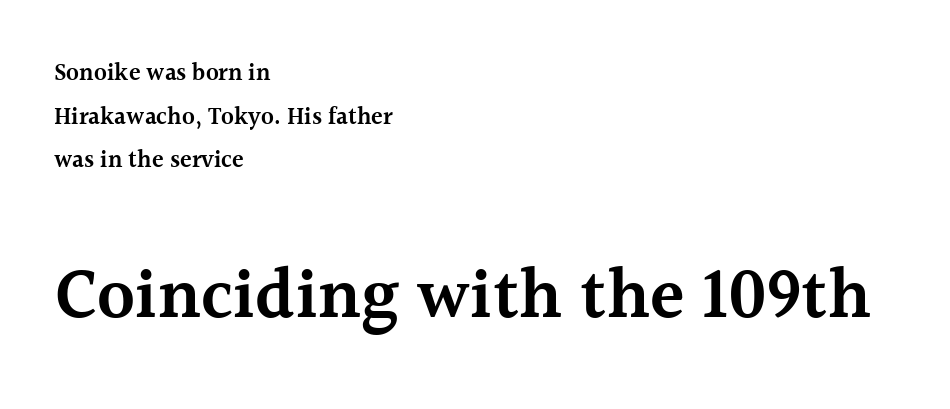
The image shows 71 px semibold serif type, upright; set left-aligned, line spacing 1.82x, normal letter spacing, not underlined; the second (bottom) block is 2.96x larger; a medium x-height.
